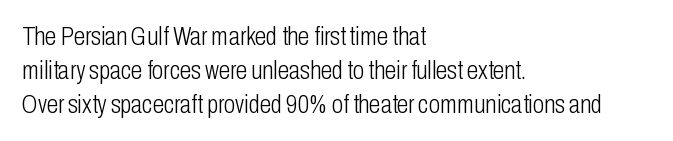
Descenders are the only things crossing below the line. Vertical strokes here are truly vertical. Compared with typical paragraphs, the rows here are spaced about the same. The setting favours the left margin, as ordinary paragraphs usually do.
